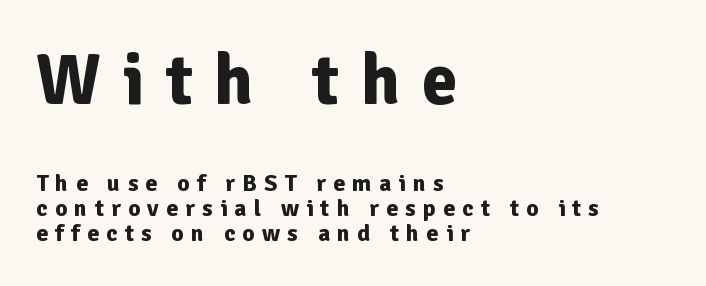
Q: Is the text bold? A: Yes.
Q: Is the text italic (slanted)? A: No, it is upright.
Q: Is the typeface a serif or a sans-serif typeface? A: Sans-serif.
Q: Is the text underlined? A: No.
Q: How is the paragraph aligned? A: Left-aligned.
Q: Is the spacing between letters normal or unusually wide? A: Unusually wide.
Q: Is the spacing between lines tight, normal or loose? A: Tight.
Q: Which block of text is set in a larger size, the first (top) or the second (bottom)? A: The first (top) one.
Q: Width (condensed, normal, or wide)? A: Normal.
Q: Stroke contrast? A: Low.
Q: x-height? A: Medium.
Q: Monospaced? A: No.
